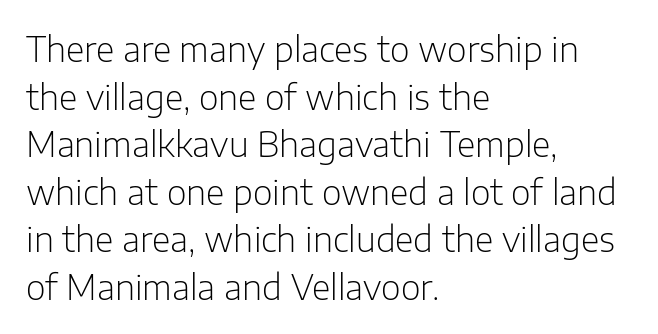
{"serif": "no", "italic": "no", "bold": "no", "weight": "light", "width": "normal", "stroke_contrast": "low", "x_height": "medium", "monospaced": "no", "underline": "no", "align": "left", "line_spacing": "normal", "line_spacing_ratio": 1.4, "letter_spacing": "normal", "letter_spacing_em": 0.0, "glyph_px": 34}
